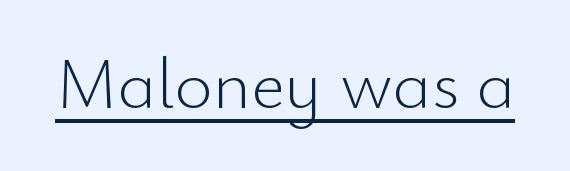
Q: Is the text bold? A: No.
Q: Is the text italic (slanted)? A: No, it is upright.
Q: Is the typeface a serif or a sans-serif typeface? A: Sans-serif.
Q: Is the text underlined? A: Yes.
Q: Is the spacing between letters normal or unusually wide? A: Normal.
Q: Width (condensed, normal, or wide)? A: Normal.
Q: Stroke contrast? A: Low.
Q: x-height? A: Small.
Q: Monospaced? A: No.
